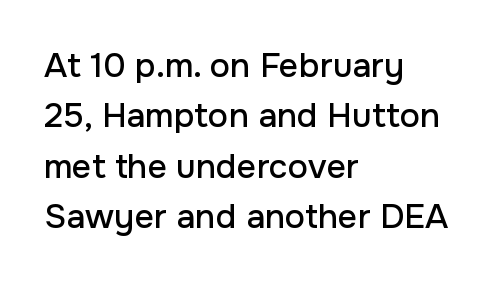
Q: Is the text italic (slanted)? A: No, it is upright.
Q: Is the typeface a serif or a sans-serif typeface? A: Sans-serif.
Q: Is the text underlined? A: No.
Q: How is the paragraph aligned? A: Left-aligned.
Q: Is the spacing between letters normal or unusually wide? A: Normal.
Q: Is the spacing between lines tight, normal or loose? A: Normal.
Q: Width (condensed, normal, or wide)? A: Normal.
Q: Stroke contrast? A: Low.
Q: x-height? A: Medium.
Q: Monospaced? A: No.
